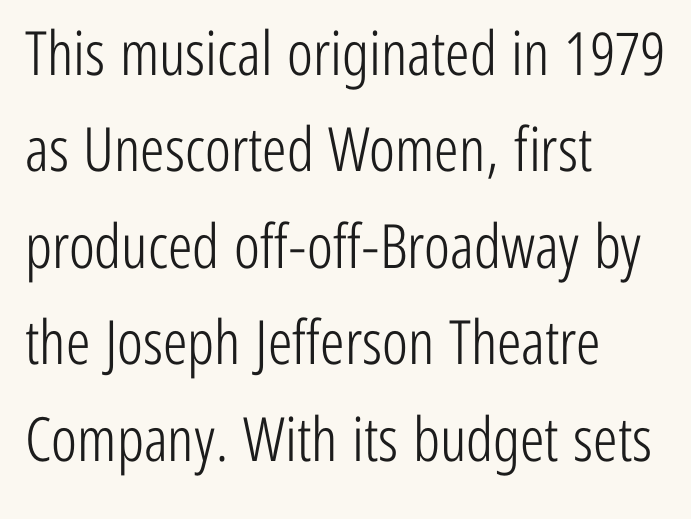
Q: Is the text bold? A: No.
Q: Is the text italic (slanted)? A: No, it is upright.
Q: Is the typeface a serif or a sans-serif typeface? A: Sans-serif.
Q: Is the text underlined? A: No.
Q: How is the paragraph aligned? A: Left-aligned.
Q: Is the spacing between letters normal or unusually wide? A: Normal.
Q: Is the spacing between lines tight, normal or loose? A: Normal.
Q: Width (condensed, normal, or wide)? A: Condensed.
Q: Stroke contrast? A: Low.
Q: x-height? A: Medium.
Q: Monospaced? A: No.
